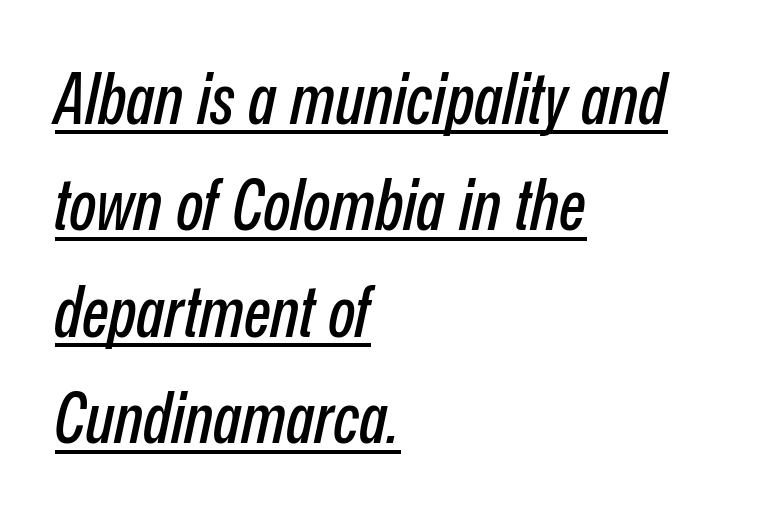
Like a heading marked for emphasis, these lines bear an underscore. Visually the block forms a straight wall on the left and a jagged coastline on the right. Whoever set this chose a conventional vertical rhythm. The text carries the slant typical of an italic or oblique font. These lines are rendered in a variable-pitch font.
